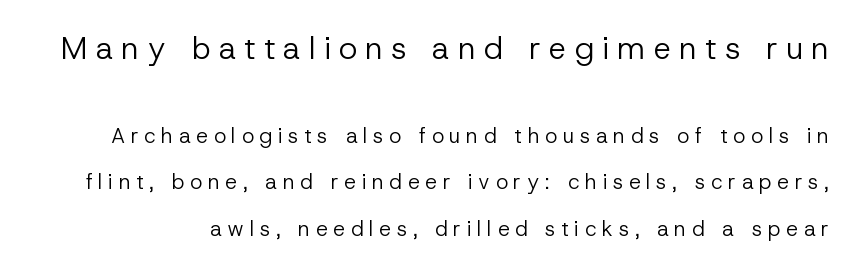
{"serif": "no", "italic": "no", "bold": "no", "weight": "regular", "width": "normal", "stroke_contrast": "low", "x_height": "medium", "monospaced": "no", "underline": "no", "line_spacing": "loose", "line_spacing_ratio": 2.22, "letter_spacing": "wide", "letter_spacing_em": 0.27, "larger_block": "first", "size_ratio": 1.48, "glyph_px": 31}
